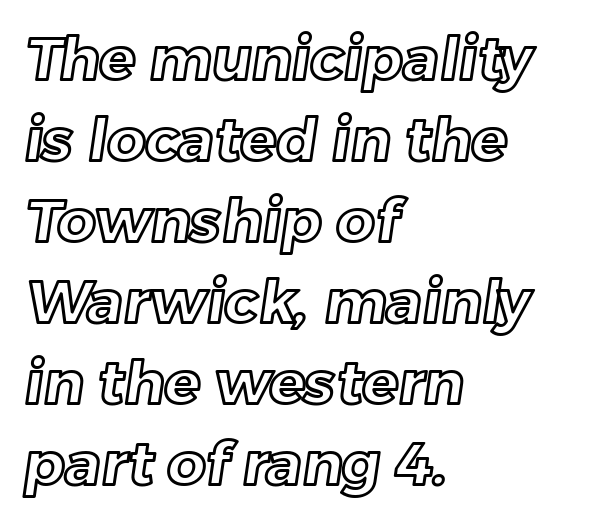
{"width": "normal", "x_height": "medium", "monospaced": "no", "underline": "no", "align": "left", "line_spacing": "normal", "line_spacing_ratio": 1.35, "letter_spacing": "normal", "letter_spacing_em": 0.0, "glyph_px": 60}
